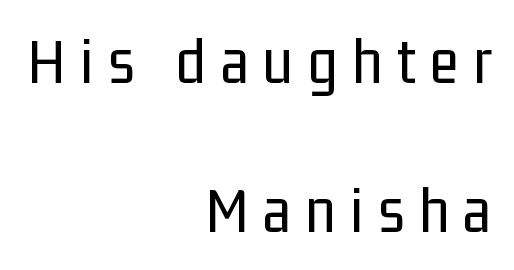
The image shows 67 px regular-weight, condensed sans-serif type, upright; set right-aligned, loose line spacing (2.23x), unusually wide letter spacing (+0.22 em), not underlined; low stroke contrast and a medium x-height.
